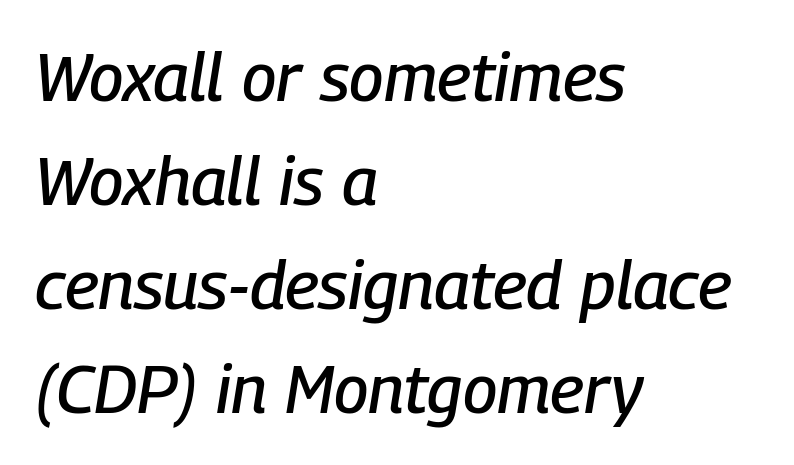
The image shows 68 px condensed type, italic (leaning right); set left-aligned, normal line spacing (1.53x), normal letter spacing, not underlined; low stroke contrast and a medium x-height.
